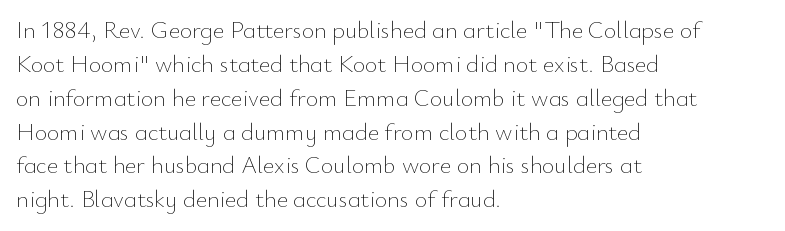
Q: Is the text bold? A: No.
Q: Is the text italic (slanted)? A: No, it is upright.
Q: Is the text underlined? A: No.
Q: How is the paragraph aligned? A: Left-aligned.
Q: Is the spacing between letters normal or unusually wide? A: Normal.
Q: Is the spacing between lines tight, normal or loose? A: Normal.
